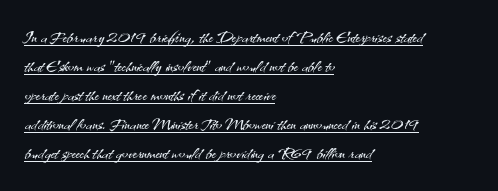
The gaps between neighbouring characters are ordinary and unremarkable. These lines sit exactly where default settings would place them. Is the block centered? No — it sits flush against the left margin. Is the stroke heavy? The answer is a plain regular-or-lighter. A rule runs beneath these lines of type.
